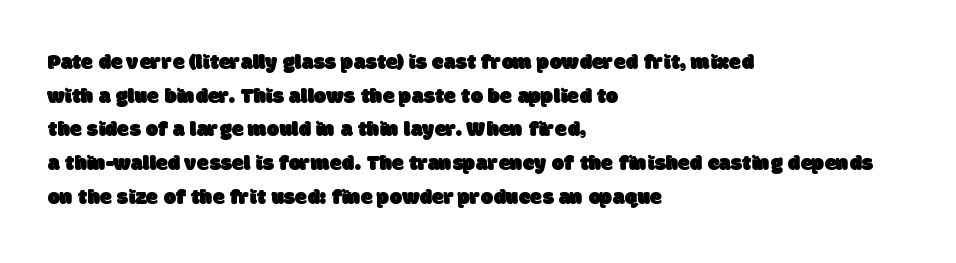
The image shows 22 px text type; set left-aligned, normal line spacing (1.53x), normal letter spacing, not underlined.
